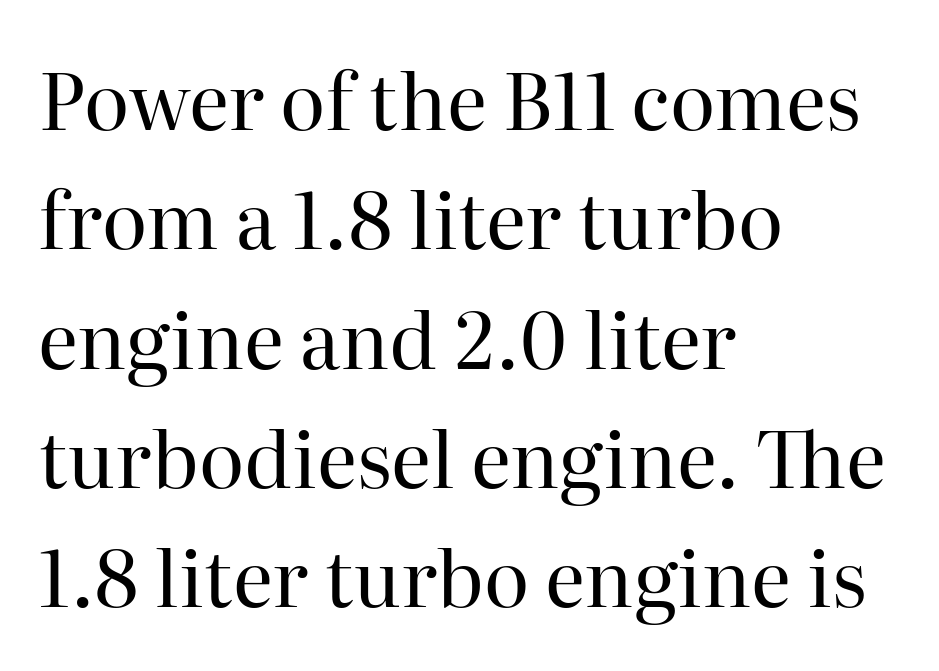
The image shows 78 px regular-weight serif type, upright; set left-aligned, normal line spacing (1.53x), normal letter spacing, not underlined; high stroke contrast and a medium x-height.
